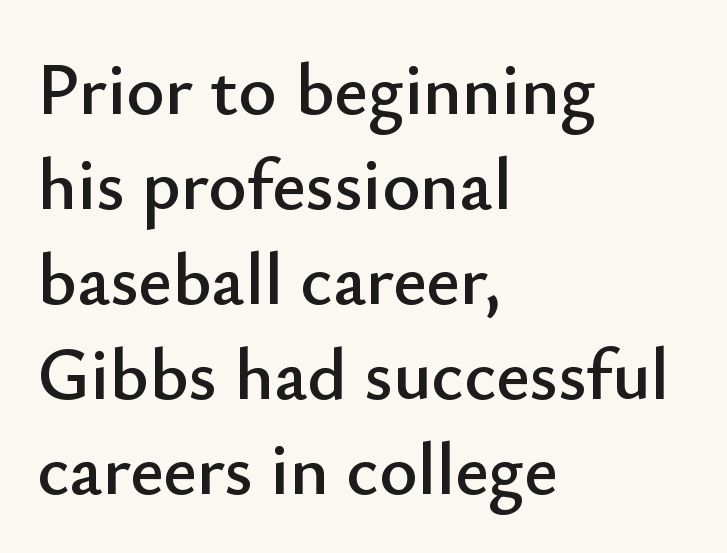
{"serif": "no", "italic": "no", "width": "normal", "stroke_contrast": "low", "x_height": "small", "monospaced": "no", "underline": "no", "align": "left", "line_spacing": "normal", "line_spacing_ratio": 1.3, "letter_spacing": "normal", "letter_spacing_em": 0.0, "glyph_px": 73}
